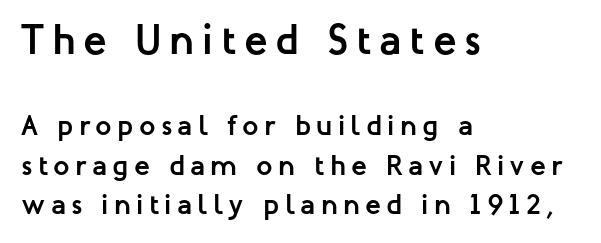
{"serif": "no", "italic": "no", "bold": "yes", "weight": "semibold", "width": "normal", "stroke_contrast": "low", "x_height": "medium", "monospaced": "no", "underline": "no", "align": "left", "line_spacing": "normal", "line_spacing_ratio": 1.35, "larger_block": "first", "size_ratio": 1.48, "glyph_px": 43}
